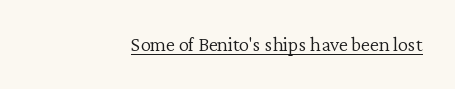
{"italic": "no", "bold": "no", "underline": "yes", "align": "right", "letter_spacing": "normal", "letter_spacing_em": 0.0, "glyph_px": 20}
